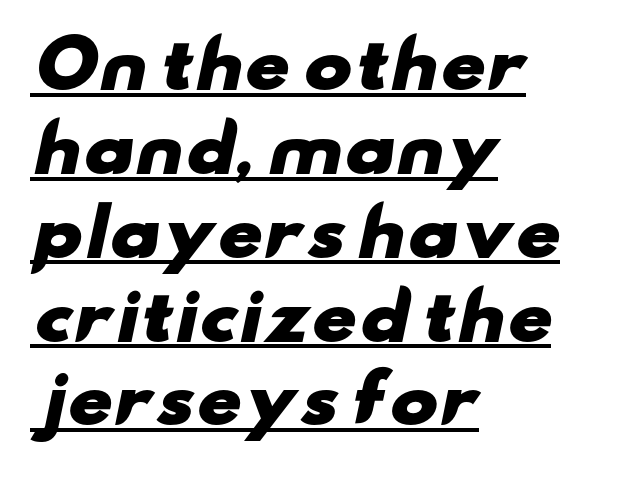
Beneath each row of characters lies a ruled line. The leading is moderate, giving the passage an even texture. Looks like regular typesetting: each glyph gets only the width it needs. Look at the stroke-to-counter ratio: heavy, a bold.
